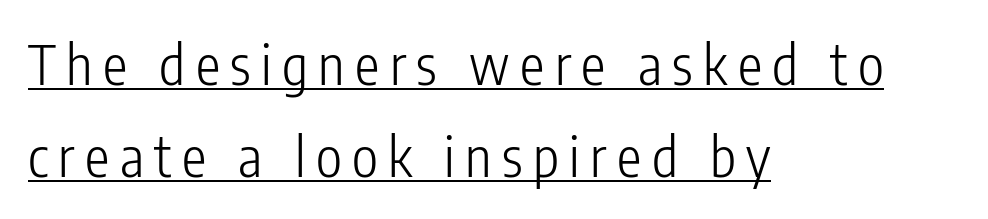
Q: Is the text bold? A: No.
Q: Is the text italic (slanted)? A: No, it is upright.
Q: Is the typeface a serif or a sans-serif typeface? A: Sans-serif.
Q: Is the text underlined? A: Yes.
Q: How is the paragraph aligned? A: Left-aligned.
Q: Is the spacing between lines tight, normal or loose? A: Normal.
Q: Width (condensed, normal, or wide)? A: Condensed.
Q: Stroke contrast? A: Low.
Q: x-height? A: Medium.
Q: Monospaced? A: No.
